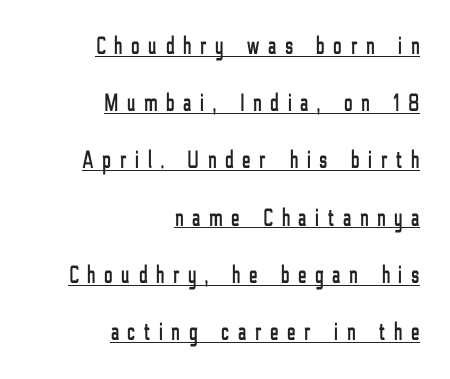
The image shows 25 px text type, upright; set right-aligned, loose line spacing (2.29x), unusually wide letter spacing (+0.36 em), underlined.
